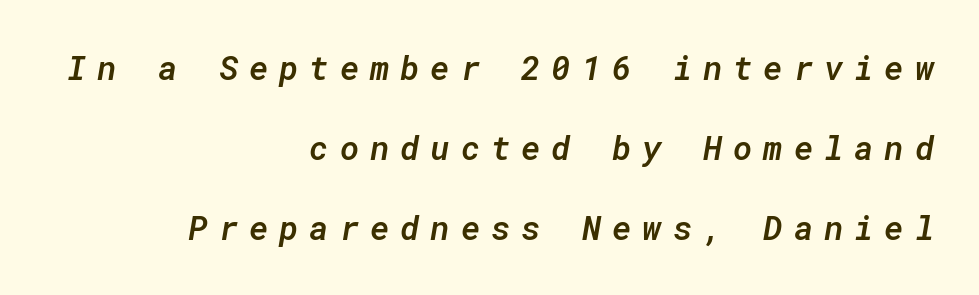
{"italic": "yes", "lean": "right", "slant_degrees": 10, "bold": "semi", "weight": "semibold", "width": "normal", "stroke_contrast": "low", "x_height": "medium", "monospaced": "yes", "underline": "no", "align": "right", "line_spacing": "loose", "line_spacing_ratio": 2.43, "letter_spacing": "wide", "letter_spacing_em": 0.33, "glyph_px": 33}
